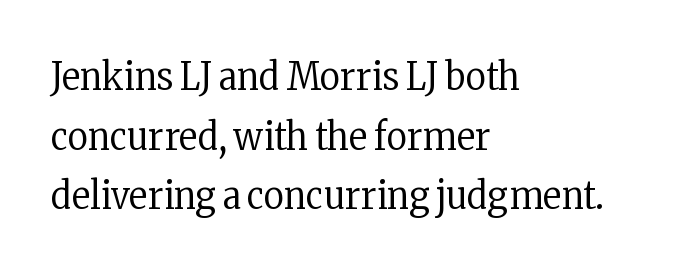
The image shows 39 px regular-weight, condensed serif type, upright; set left-aligned, normal line spacing (1.53x), normal letter spacing, not underlined; low stroke contrast and a medium x-height.
